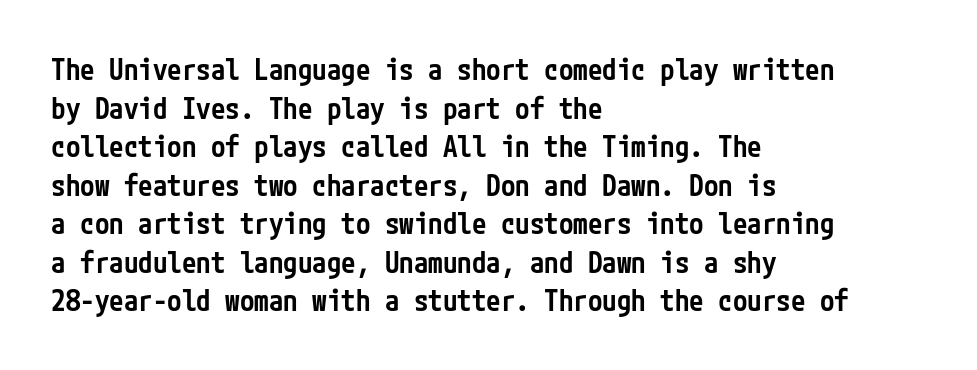
The area under the type is left untouched. The letters sit at their default tracking, neither squeezed nor spread. Grotesque or geometric, the face here clearly has no serifs. Do the letters lean? They stand straight. What's the leading like? Ordinary, nothing unusual.
